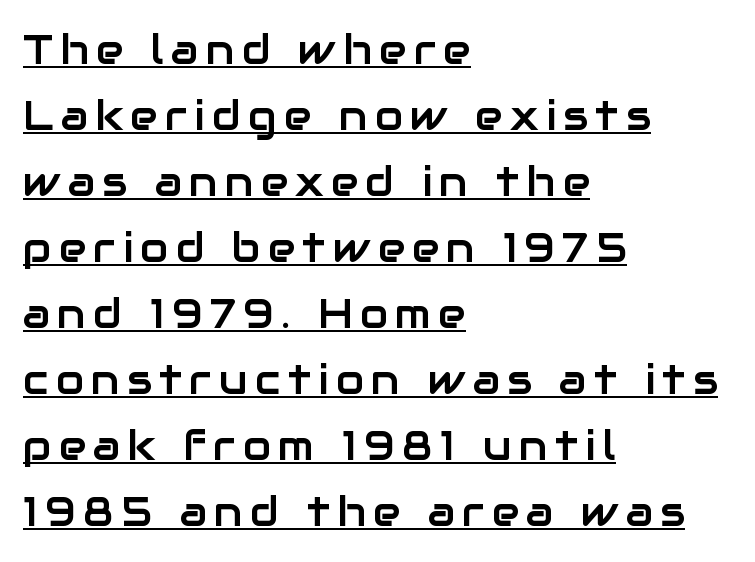
The image shows 41 px sans-serif type, upright; set left-aligned, normal line spacing (1.61x), underlined; low stroke contrast and a medium x-height.
